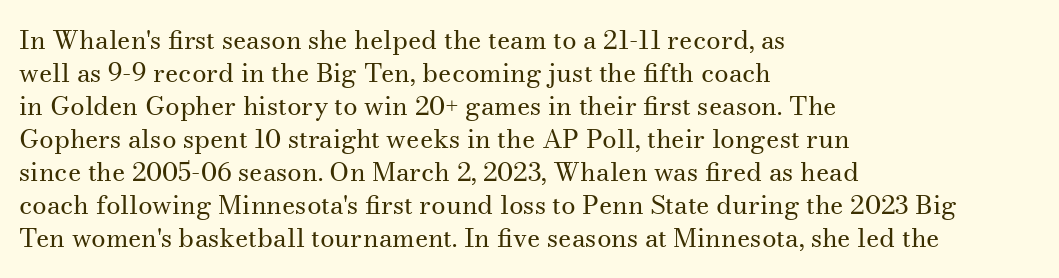
Q: Is the text bold? A: No.
Q: Is the text italic (slanted)? A: No, it is upright.
Q: Is the text underlined? A: No.
Q: How is the paragraph aligned? A: Left-aligned.
Q: Is the spacing between letters normal or unusually wide? A: Normal.
Q: Is the spacing between lines tight, normal or loose? A: Normal.
